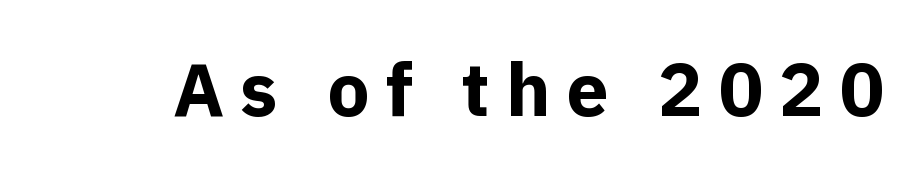
The characters look thick and weighty, a clear bold. Honestly, the letter spacing is so wide it's the main thing you notice. The strip under each line holds only bare page. These lines are rendered in a variable-pitch font. Vertical strokes here are truly vertical. A sans-serif font was chosen for this passage.
